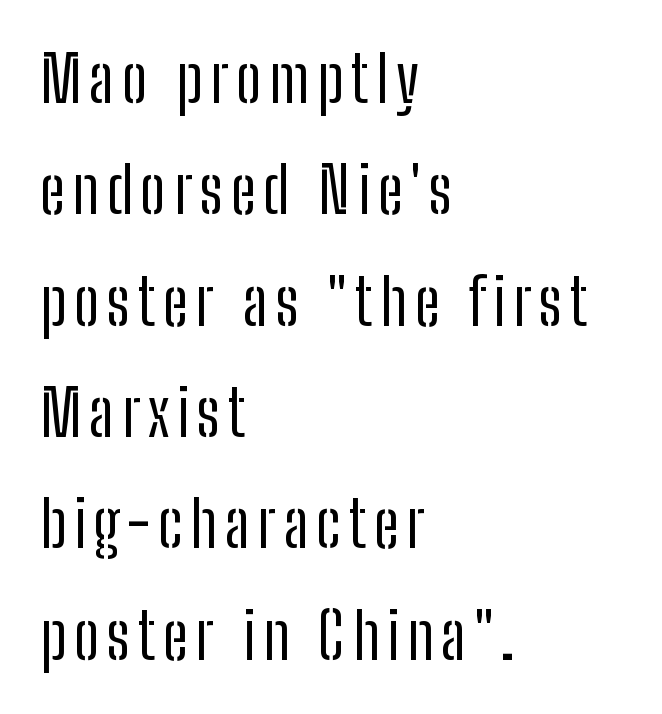
Proportional: the letters do not fall into vertical columns. On a weight scale, this lands at 450 or below. Just letters on the line, the space beneath them empty. I'd call this a sans setting — the letters go barefoot.
